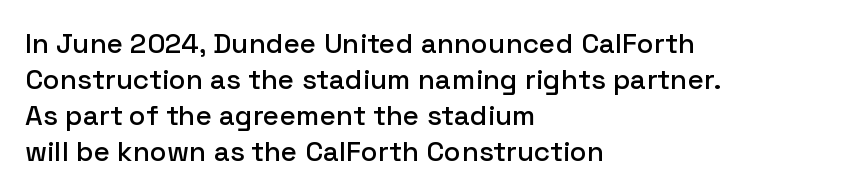
{"serif": "no", "italic": "no", "width": "normal", "stroke_contrast": "low", "x_height": "medium", "monospaced": "no", "underline": "no", "align": "left", "line_spacing": "normal", "line_spacing_ratio": 1.29, "letter_spacing": "normal", "letter_spacing_em": 0.0, "glyph_px": 28}
